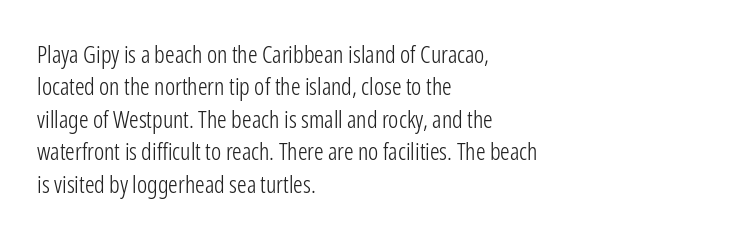
The image shows 24 px text type, upright; set left-aligned, normal line spacing (1.35x), normal letter spacing, not underlined.
